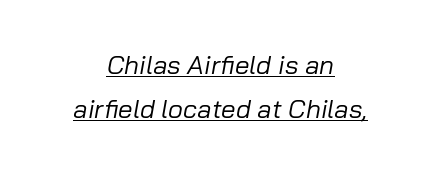
Weight: regular or lighter. The specimen includes a rule beneath the text block's lines. The lines are quadded center. How are the letters spaced? Ordinarily, with no added tracking. The rendering applies a slant to the glyphs.
